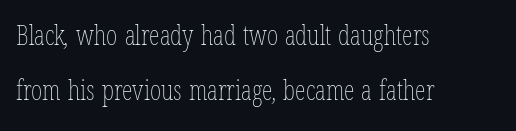
The image shows 27 px text type; set left-aligned, loose line spacing (2.05x), normal letter spacing, not underlined.
